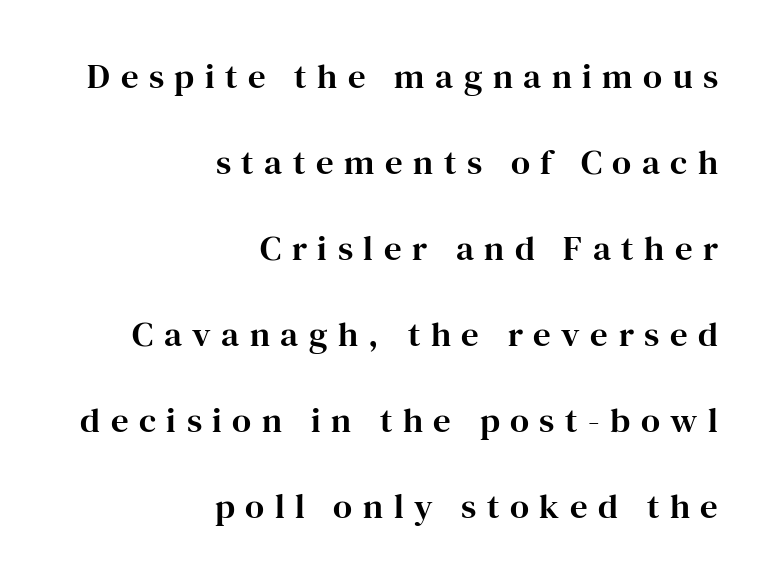
The image shows 35 px serif type, upright; set right-aligned, loose line spacing (2.46x), unusually wide letter spacing (+0.3 em), not underlined; high stroke contrast and a medium x-height.
